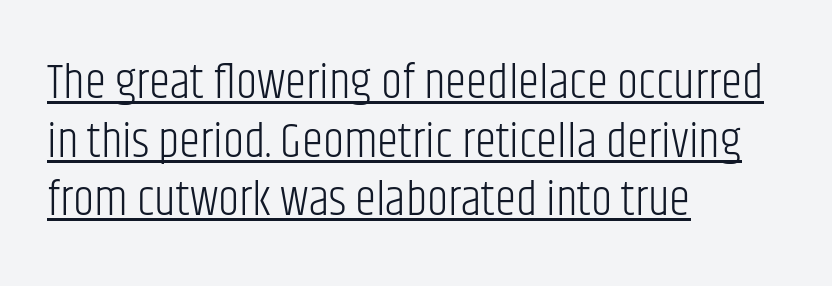
The letters stand straight up with perfectly vertical stems. Proportional: the letters do not fall into vertical columns. The type family on display is of the sans-serif kind. Compared with a typical body face, this is equally light or lighter still. Words appear dense and cohesive because spacing is normal. Does a line run under the words? Yes, clearly.
